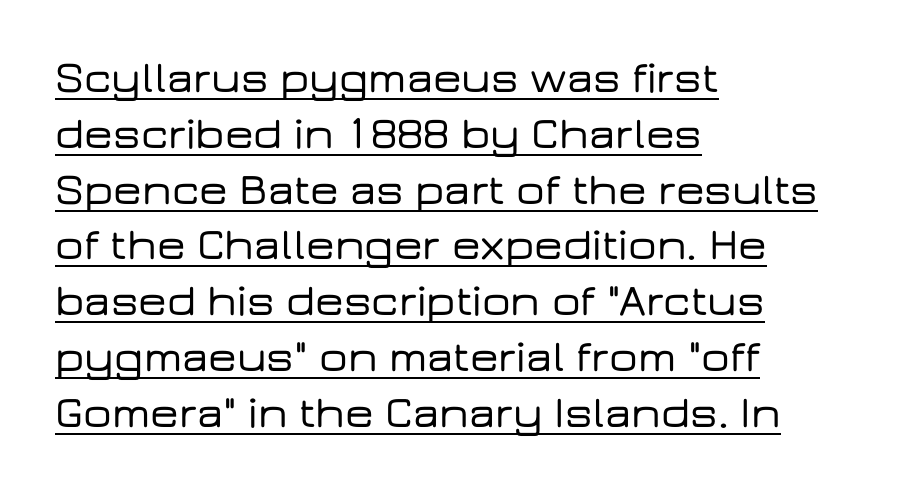
{"serif": "no", "italic": "no", "width": "wide", "stroke_contrast": "low", "x_height": "medium", "monospaced": "no", "underline": "yes", "align": "left", "line_spacing_ratio": 1.24, "letter_spacing": "normal", "letter_spacing_em": 0.0, "glyph_px": 45}
